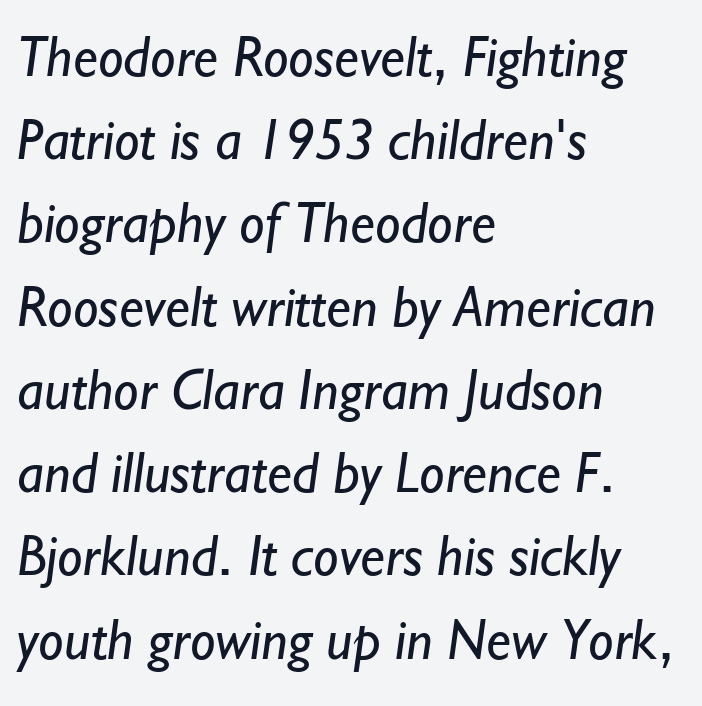
Q: Is the text bold? A: No.
Q: Is the typeface a serif or a sans-serif typeface? A: Sans-serif.
Q: Is the text underlined? A: No.
Q: How is the paragraph aligned? A: Left-aligned.
Q: Is the spacing between letters normal or unusually wide? A: Normal.
Q: Is the spacing between lines tight, normal or loose? A: Normal.
Q: Width (condensed, normal, or wide)? A: Normal.
Q: Stroke contrast? A: Low.
Q: x-height? A: Small.
Q: Monospaced? A: No.
